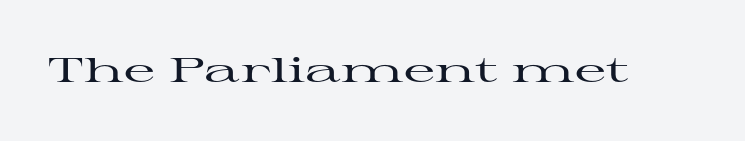
Does the lettering tilt? It doesn't — this is upright. Nothing unusual about the tracking: characters are spaced as the font intends. Underline: absent. The letters carry serifs — small finishing strokes at the ends of their stems. Do the characters align in a grid? No, the font is proportional.
